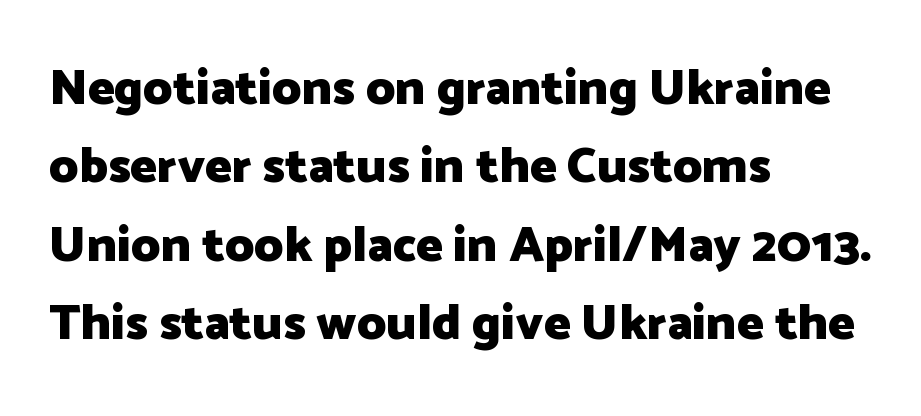
The image shows 50 px heavy sans-serif type, upright; set left-aligned, normal line spacing (1.57x), normal letter spacing, not underlined; low stroke contrast and a medium x-height.
